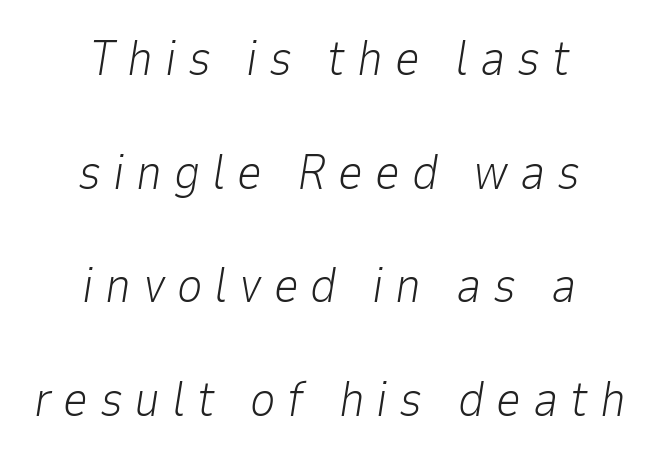
The horizontal fit of the characters is loose and conspicuously gappy. The passage shown stacks its lines with a broad gap. Spacing verdict: proportional, widths tailored to each character. The cut favours lightness, reaching ordinary text weight at its darkest.
